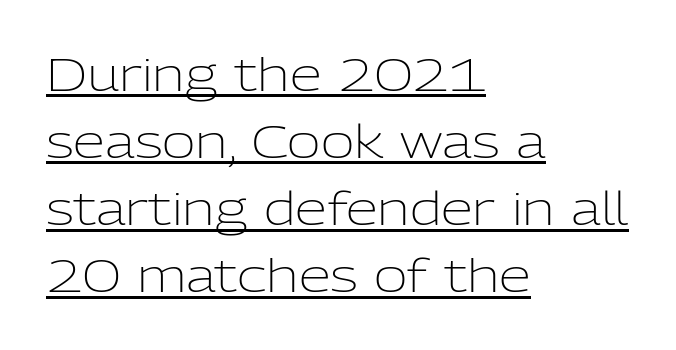
Q: Is the text bold? A: No.
Q: Is the text italic (slanted)? A: No, it is upright.
Q: Is the typeface a serif or a sans-serif typeface? A: Sans-serif.
Q: Is the text underlined? A: Yes.
Q: How is the paragraph aligned? A: Left-aligned.
Q: Is the spacing between letters normal or unusually wide? A: Normal.
Q: Is the spacing between lines tight, normal or loose? A: Normal.
Q: Width (condensed, normal, or wide)? A: Normal.
Q: Stroke contrast? A: Low.
Q: x-height? A: Medium.
Q: Monospaced? A: No.
